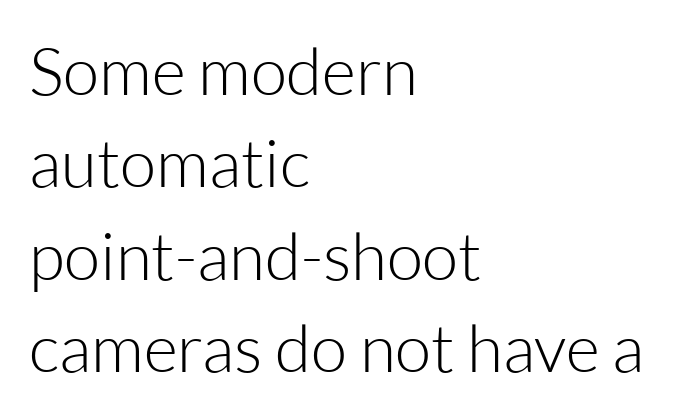
Regular leading. Visually the block forms a straight wall on the left and a jagged coastline on the right. Look at the bottom of the vertical strokes: they stop flat, with no serifs. The face used here is proportionally spaced, like ordinary book or web type. Ink coverage per letter is moderate at most.
